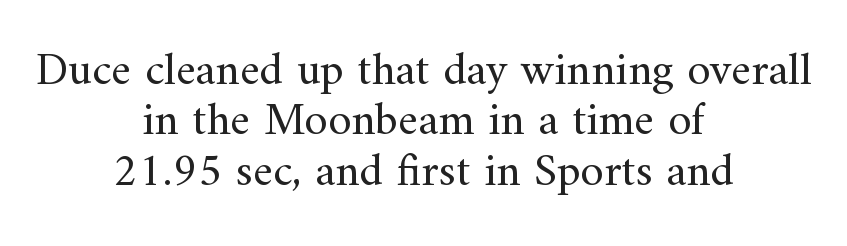
{"serif": "yes", "italic": "no", "bold": "no", "weight": "regular", "width": "normal", "stroke_contrast": "medium", "x_height": "small", "monospaced": "no", "underline": "no", "align": "center", "line_spacing": "tight", "line_spacing_ratio": 1.07, "letter_spacing": "normal", "letter_spacing_em": 0.0, "glyph_px": 47}
